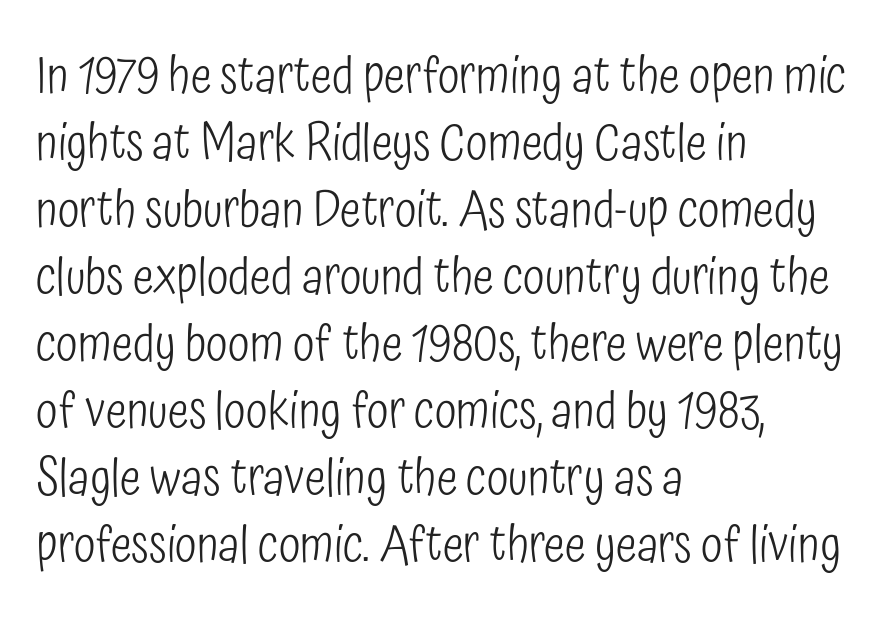
When letters stand straight like this, we call the style roman or upright. Examine the stroke ends and you'll find no serifs. This reads as an unemphasized weight, regular at the heaviest. Which margin do the lines hug? The left one — the right edge is uneven. Successive baselines arrive at the customary interval. Here the designer chose a conventional face with non-uniform glyph widths.
